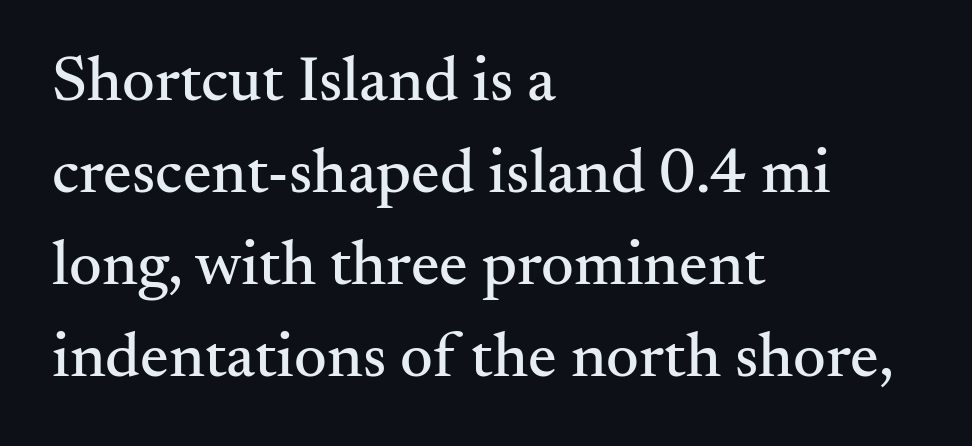
Q: Is the text italic (slanted)? A: No, it is upright.
Q: Is the typeface a serif or a sans-serif typeface? A: Serif.
Q: Is the text underlined? A: No.
Q: How is the paragraph aligned? A: Left-aligned.
Q: Is the spacing between letters normal or unusually wide? A: Normal.
Q: Is the spacing between lines tight, normal or loose? A: Normal.
Q: Width (condensed, normal, or wide)? A: Normal.
Q: Stroke contrast? A: Medium.
Q: x-height? A: Small.
Q: Monospaced? A: No.
